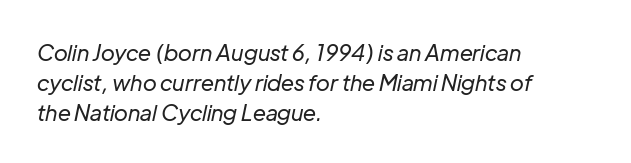
The image shows 22 px text type, italic (leaning right); set left-aligned, normal line spacing (1.36x), normal letter spacing, not underlined.
